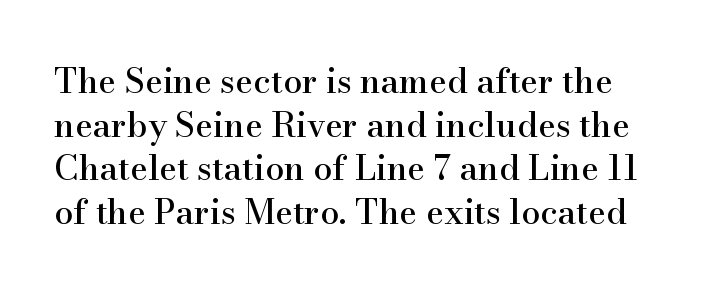
Q: Is the text italic (slanted)? A: No, it is upright.
Q: Is the typeface a serif or a sans-serif typeface? A: Serif.
Q: Is the text underlined? A: No.
Q: Is the spacing between letters normal or unusually wide? A: Normal.
Q: Is the spacing between lines tight, normal or loose? A: Normal.
Q: Width (condensed, normal, or wide)? A: Normal.
Q: Stroke contrast? A: High.
Q: x-height? A: Small.
Q: Monospaced? A: No.
